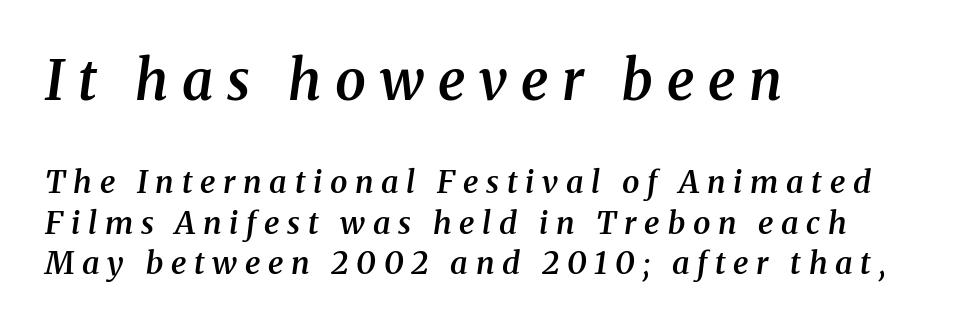
{"serif": "yes", "italic": "yes", "lean": "right", "slant_degrees": 8, "bold": "semi", "weight": "semibold", "width": "normal", "stroke_contrast": "medium", "x_height": "medium", "monospaced": "no", "underline": "no", "align": "left", "line_spacing": "normal", "line_spacing_ratio": 1.32, "letter_spacing": "wide", "letter_spacing_em": 0.25, "larger_block": "first", "size_ratio": 1.77, "glyph_px": 55}
